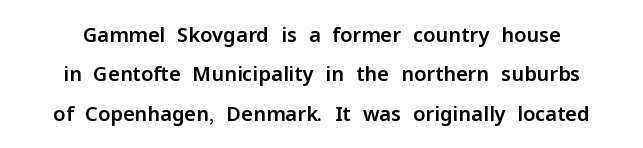
Q: Is the text italic (slanted)? A: No, it is upright.
Q: Is the text underlined? A: No.
Q: Is the spacing between letters normal or unusually wide? A: Normal.
Q: Is the spacing between lines tight, normal or loose? A: Loose.
